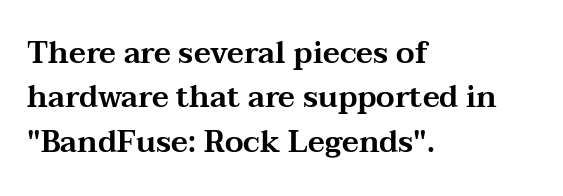
Notice how the passage keeps a crisp vertical edge on the left only. A typesetter would label this face a serif. The letters stand straight up with perfectly vertical stems. You could not count columns in this text — the font is proportionally spaced.
